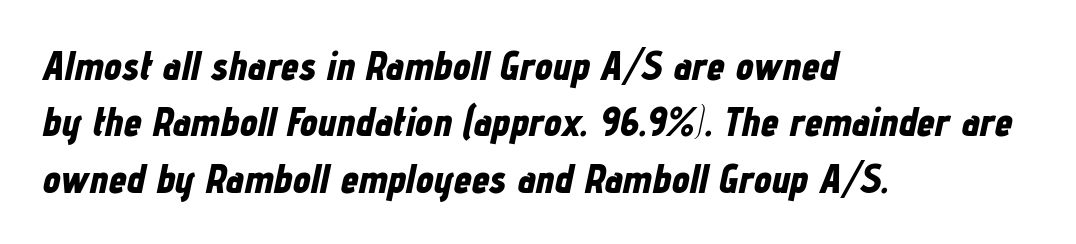
The image shows 40 px bold, condensed type, italic (leaning right); set left-aligned, normal line spacing (1.41x), normal letter spacing, not underlined; low stroke contrast and a medium x-height.
